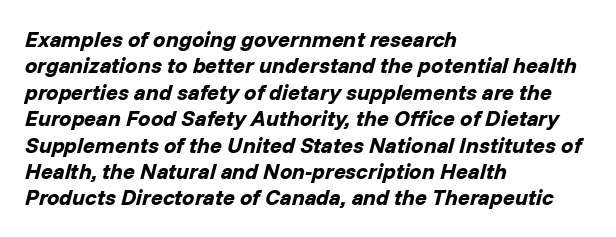
{"italic": "yes", "lean": "right", "slant_degrees": 14, "bold": "yes", "underline": "no", "align": "left", "line_spacing_ratio": 1.2, "letter_spacing": "normal", "letter_spacing_em": 0.0, "glyph_px": 22}
